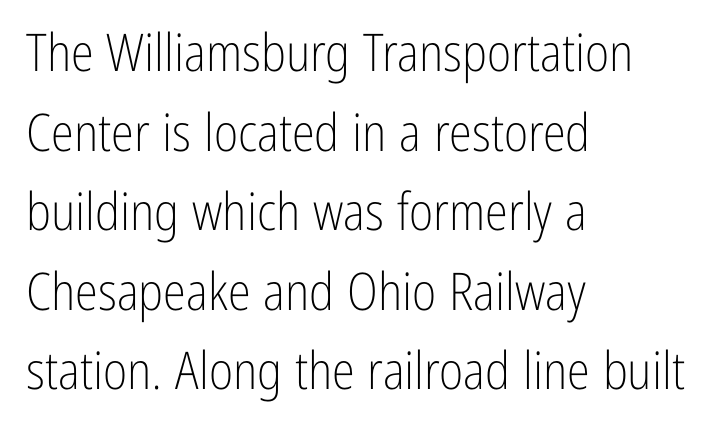
The space between consecutive lines is moderate. Each row of text sits above clean, open space. A typesetter would label this face a sans. The font sits on the lighter half of the weight spectrum, regular included.
